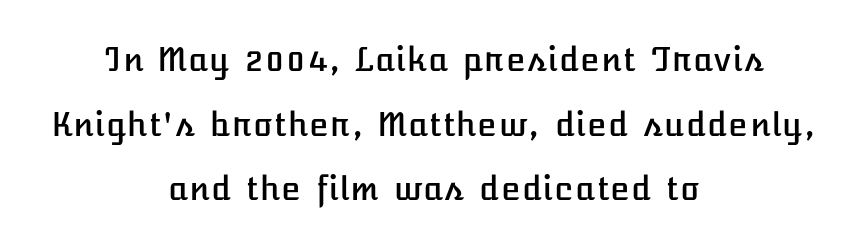
This sample is center-justified, so both line endings float freely. Leading: increased. Italic? Not at all — the glyphs are vertical. The letterforms sit shoulder to shoulder at normal distance.
